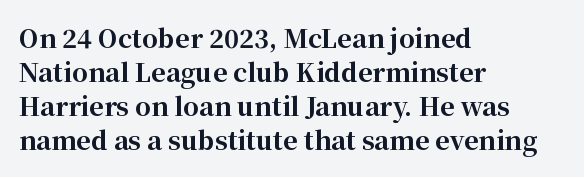
Q: Is the text bold? A: Yes.
Q: Is the text italic (slanted)? A: No, it is upright.
Q: Is the text underlined? A: No.
Q: How is the paragraph aligned? A: Left-aligned.
Q: Is the spacing between letters normal or unusually wide? A: Normal.
Q: Is the spacing between lines tight, normal or loose? A: Normal.
